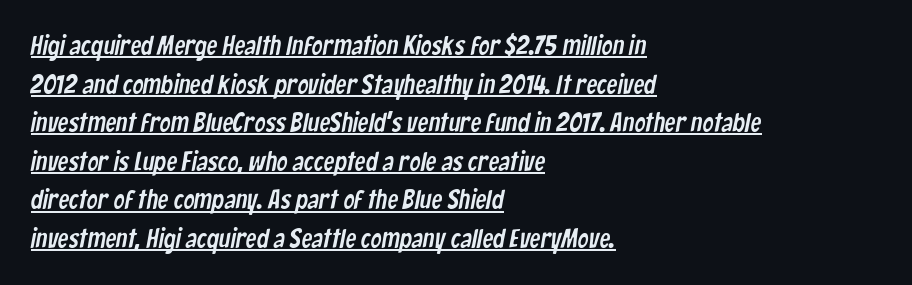
Q: Is the text underlined? A: Yes.
Q: How is the paragraph aligned? A: Left-aligned.
Q: Is the spacing between letters normal or unusually wide? A: Normal.
Q: Is the spacing between lines tight, normal or loose? A: Normal.
